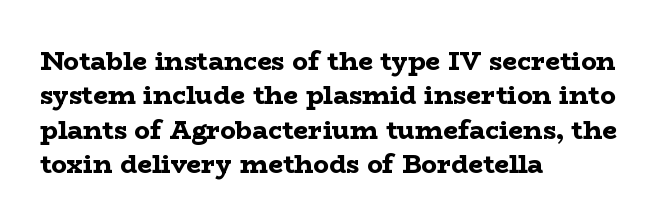
Q: Is the text bold? A: Yes.
Q: Is the text italic (slanted)? A: No, it is upright.
Q: Is the text underlined? A: No.
Q: How is the paragraph aligned? A: Left-aligned.
Q: Is the spacing between letters normal or unusually wide? A: Normal.
Q: Is the spacing between lines tight, normal or loose? A: Normal.
